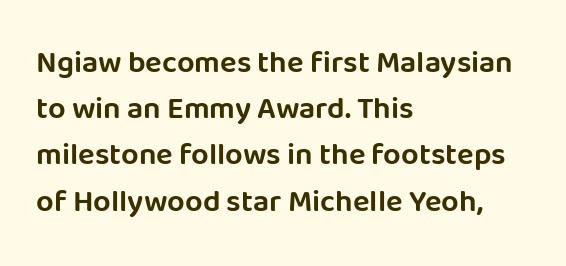
This rendering leaves character spacing at its baseline value. Note: no serifs on the glyphs. These lines were composed using upright roman letters. Here the designer chose a conventional face with non-uniform glyph widths. The glyphs are unaccompanied by any horizontal stroke below them. This sample keeps an unexceptional amount of space between lines.
